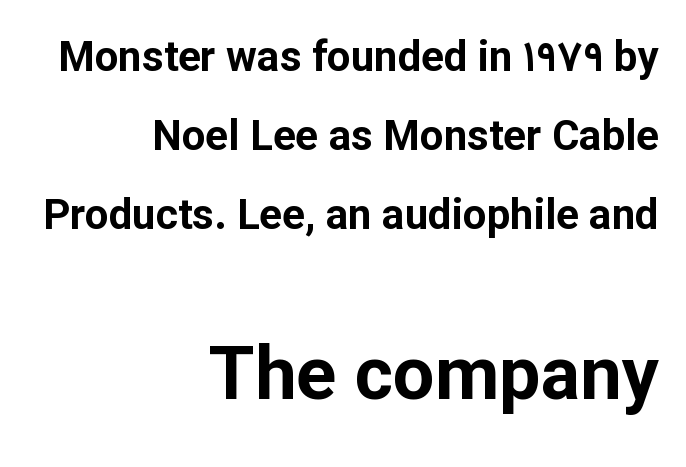
Q: Is the text bold? A: Yes.
Q: Is the text italic (slanted)? A: No, it is upright.
Q: Is the typeface a serif or a sans-serif typeface? A: Sans-serif.
Q: Is the text underlined? A: No.
Q: How is the paragraph aligned? A: Right-aligned.
Q: Is the spacing between letters normal or unusually wide? A: Normal.
Q: Which block of text is set in a larger size, the first (top) or the second (bottom)? A: The second (bottom) one.
Q: Width (condensed, normal, or wide)? A: Normal.
Q: Stroke contrast? A: Low.
Q: x-height? A: Medium.
Q: Monospaced? A: No.
